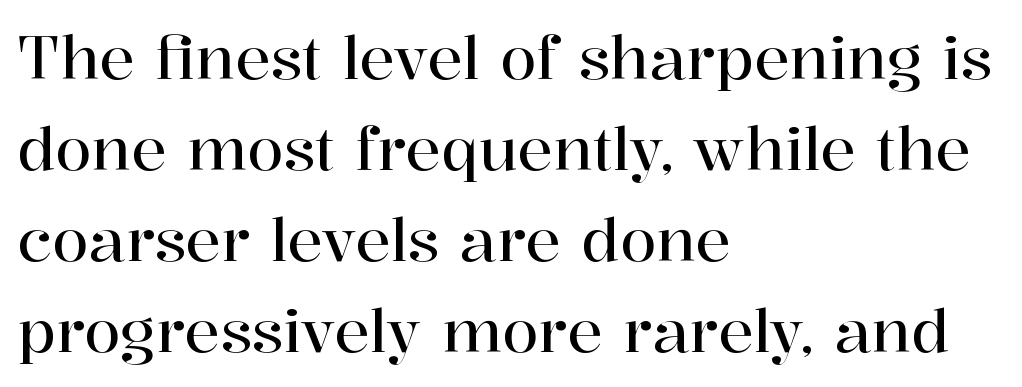
If you drew a ruler down the left edge, every line would touch it. Here the designer chose a conventional face with non-uniform glyph widths. The face used here is seriffed, in the tradition of book romans. Each word holds together tightly as a unit, with standard inter-letter gaps. You can tell it's not italic because the verticals are truly vertical. The block of text has a typical density, with ordinary space between rows.
